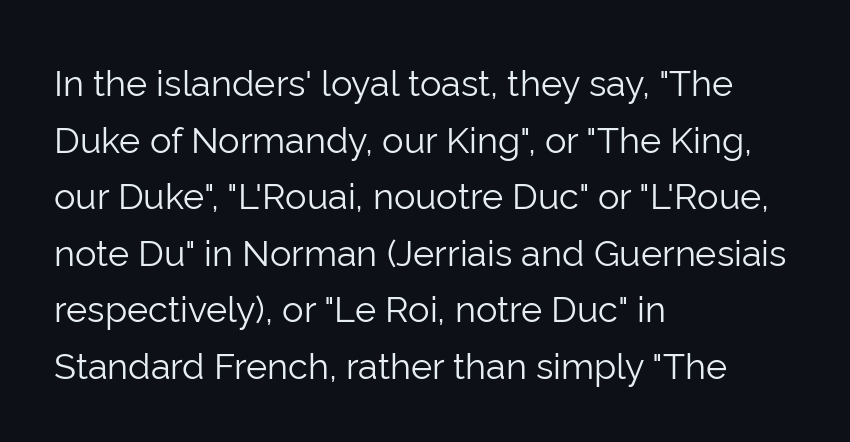
{"serif": "no", "italic": "no", "bold": "no", "weight": "light", "width": "normal", "stroke_contrast": "low", "x_height": "medium", "monospaced": "no", "underline": "no", "align": "left", "line_spacing": "normal", "line_spacing_ratio": 1.57, "letter_spacing": "normal", "letter_spacing_em": 0.0, "glyph_px": 36}
